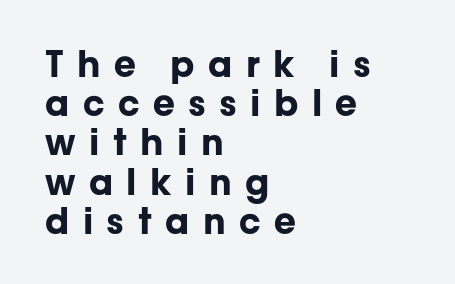
These lines huddle together more closely than default settings would place them. Quick note: underline off. Tracking here is generous; glyphs stand well apart from one another. A typesetter would call this proportional, since set widths differ per character.
